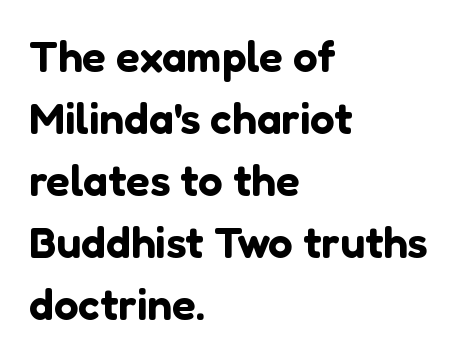
{"serif": "no", "italic": "no", "width": "normal", "stroke_contrast": "low", "x_height": "medium", "monospaced": "no", "underline": "no", "align": "left", "line_spacing": "normal", "line_spacing_ratio": 1.41, "letter_spacing": "normal", "letter_spacing_em": 0.0, "glyph_px": 44}
